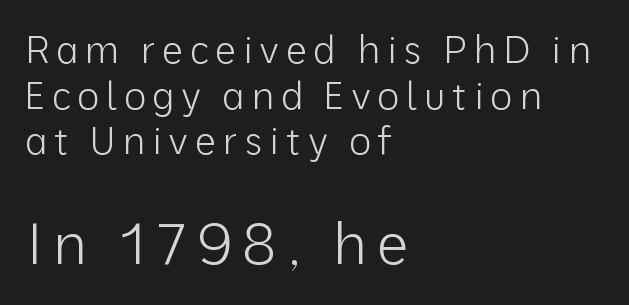
The image shows 57 px light sans-serif type, upright; set left-aligned, line spacing 1.2x, not underlined; the second (bottom) block is 1.5x larger; low stroke contrast and a medium x-height.
